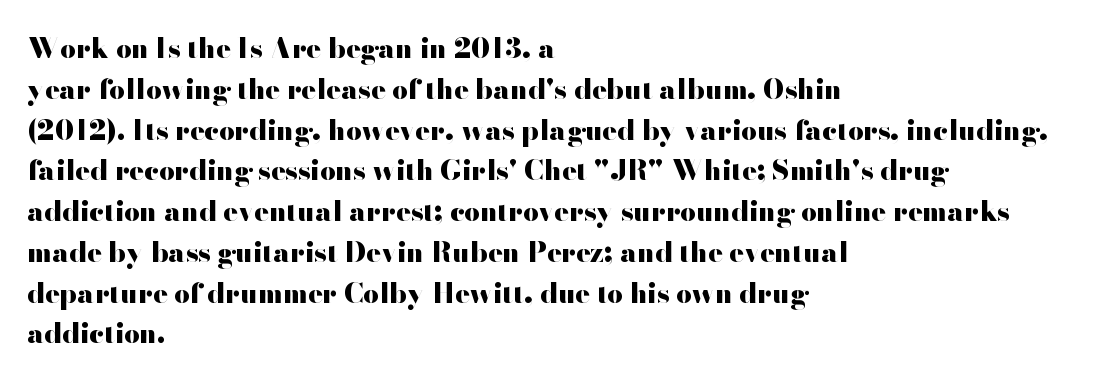
Q: Is the text bold? A: Yes.
Q: Is the text italic (slanted)? A: No, it is upright.
Q: Is the text underlined? A: No.
Q: How is the paragraph aligned? A: Left-aligned.
Q: Is the spacing between letters normal or unusually wide? A: Normal.
Q: Is the spacing between lines tight, normal or loose? A: Normal.
